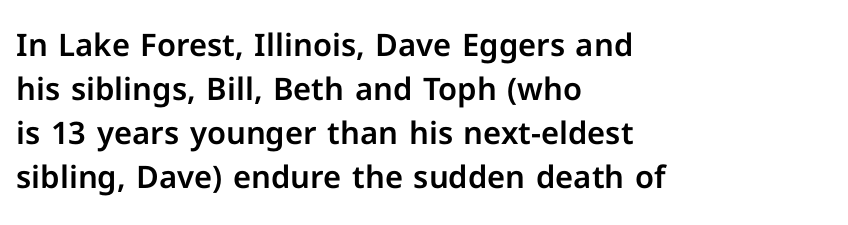
The image shows 31 px sans-serif type, upright; set left-aligned, normal line spacing (1.42x), normal letter spacing, not underlined; low stroke contrast and a medium x-height.
